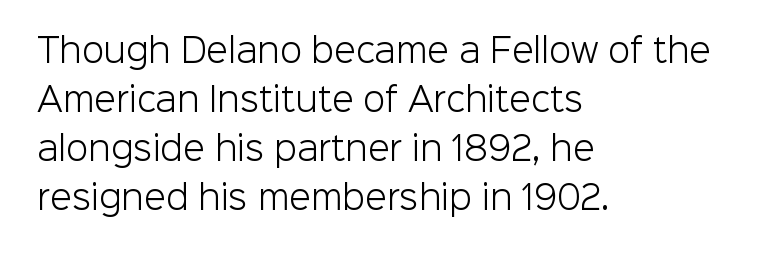
{"serif": "no", "italic": "no", "bold": "no", "weight": "light", "width": "normal", "stroke_contrast": "low", "x_height": "medium", "monospaced": "no", "underline": "no", "align": "left", "line_spacing": "normal", "line_spacing_ratio": 1.53, "letter_spacing": "normal", "letter_spacing_em": 0.0, "glyph_px": 32}
